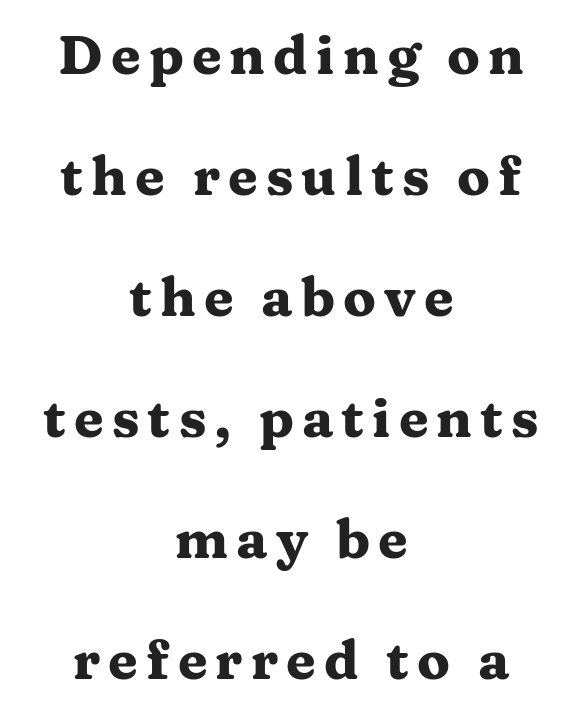
Q: Is the text bold? A: Yes.
Q: Is the text italic (slanted)? A: No, it is upright.
Q: Is the typeface a serif or a sans-serif typeface? A: Serif.
Q: Is the text underlined? A: No.
Q: How is the paragraph aligned? A: Centered.
Q: Is the spacing between lines tight, normal or loose? A: Loose.
Q: Width (condensed, normal, or wide)? A: Wide.
Q: Stroke contrast? A: Medium.
Q: x-height? A: Medium.
Q: Monospaced? A: No.
